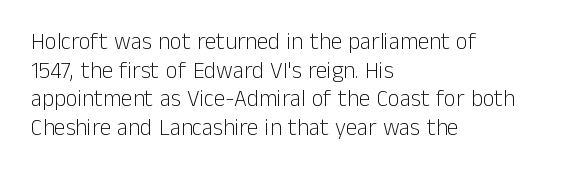
The lines sit at an ordinary, default distance from one another. The text block is weighted toward the left margin, trailing off unevenly rightward. Tracking value appears to be zero — textbook default spacing. Has an underline been added? It has not. Stroke mass is kept to a normal reading level or below.
